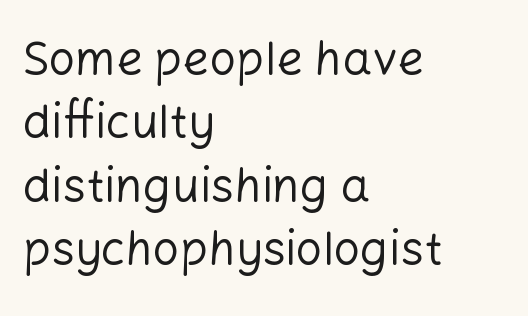
Q: Is the text bold? A: No.
Q: Is the text italic (slanted)? A: No, it is upright.
Q: Is the typeface a serif or a sans-serif typeface? A: Sans-serif.
Q: Is the text underlined? A: No.
Q: How is the paragraph aligned? A: Left-aligned.
Q: Is the spacing between letters normal or unusually wide? A: Normal.
Q: Is the spacing between lines tight, normal or loose? A: Normal.
Q: Width (condensed, normal, or wide)? A: Normal.
Q: Stroke contrast? A: Low.
Q: x-height? A: Medium.
Q: Monospaced? A: No.
